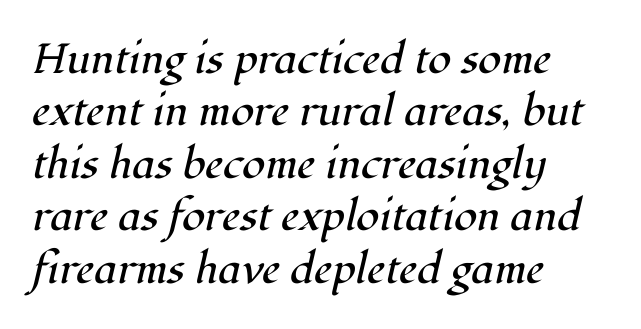
{"serif": "yes", "italic": "yes", "lean": "right", "slant_degrees": 12, "bold": "no", "weight": "regular", "width": "normal", "stroke_contrast": "high", "x_height": "medium", "monospaced": "no", "underline": "no", "align": "left", "line_spacing": "normal", "line_spacing_ratio": 1.25, "letter_spacing": "normal", "letter_spacing_em": 0.0, "glyph_px": 42}
